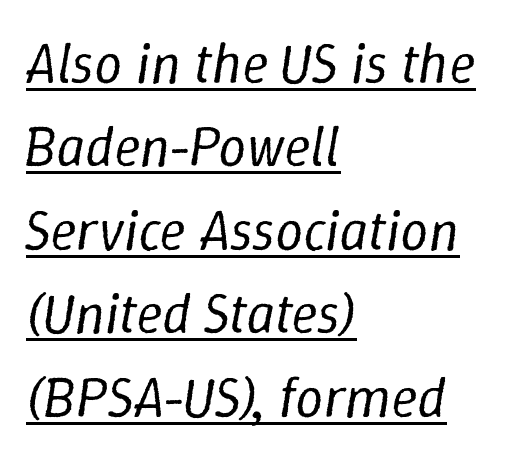
The image shows 56 px regular-weight type, italic (leaning right); set left-aligned, normal line spacing (1.49x), normal letter spacing, underlined; low stroke contrast and a medium x-height.
